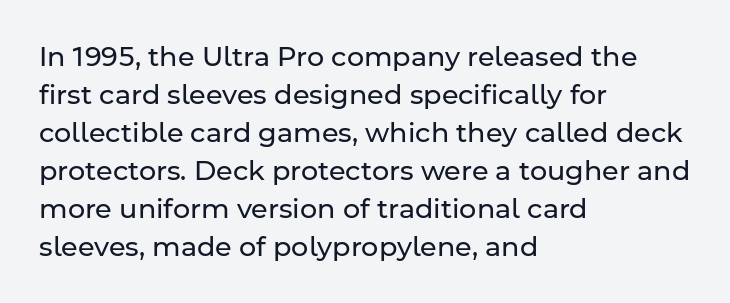
Q: Is the text bold? A: No.
Q: Is the text italic (slanted)? A: No, it is upright.
Q: Is the text underlined? A: No.
Q: How is the paragraph aligned? A: Left-aligned.
Q: Is the spacing between letters normal or unusually wide? A: Normal.
Q: Is the spacing between lines tight, normal or loose? A: Normal.
